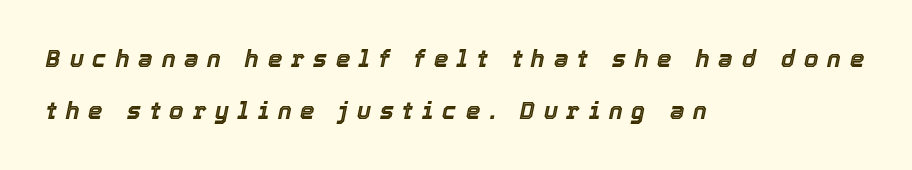
The image shows 23 px text type, italic (leaning right); set left-aligned, loose line spacing (2.24x), unusually wide letter spacing (+0.39 em), not underlined.
